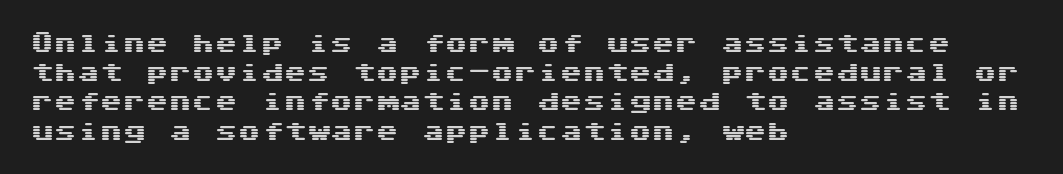
Interline gaps are of average width in this sample. Short note: letters normally spaced. Posture: vertical. The strip under each line holds only bare page. Which margin do the lines hug? The left one — the right edge is uneven.
